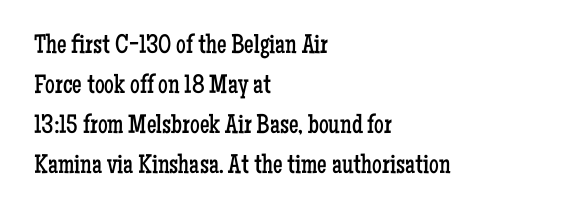
Q: Is the text bold? A: No.
Q: Is the text italic (slanted)? A: No, it is upright.
Q: Is the text underlined? A: No.
Q: How is the paragraph aligned? A: Left-aligned.
Q: Is the spacing between letters normal or unusually wide? A: Normal.
Q: Is the spacing between lines tight, normal or loose? A: Normal.
